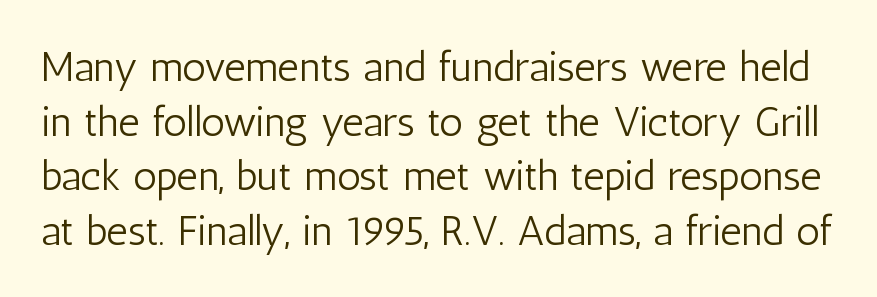
Q: Is the text bold? A: No.
Q: Is the text italic (slanted)? A: No, it is upright.
Q: Is the typeface a serif or a sans-serif typeface? A: Sans-serif.
Q: Is the text underlined? A: No.
Q: Is the spacing between letters normal or unusually wide? A: Normal.
Q: Is the spacing between lines tight, normal or loose? A: Normal.
Q: Width (condensed, normal, or wide)? A: Condensed.
Q: Stroke contrast? A: Low.
Q: x-height? A: Medium.
Q: Monospaced? A: No.
